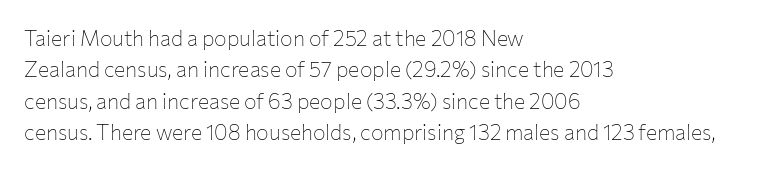
{"italic": "no", "bold": "no", "underline": "no", "align": "left", "line_spacing": "normal", "line_spacing_ratio": 1.5, "letter_spacing": "normal", "letter_spacing_em": 0.0, "glyph_px": 21}
